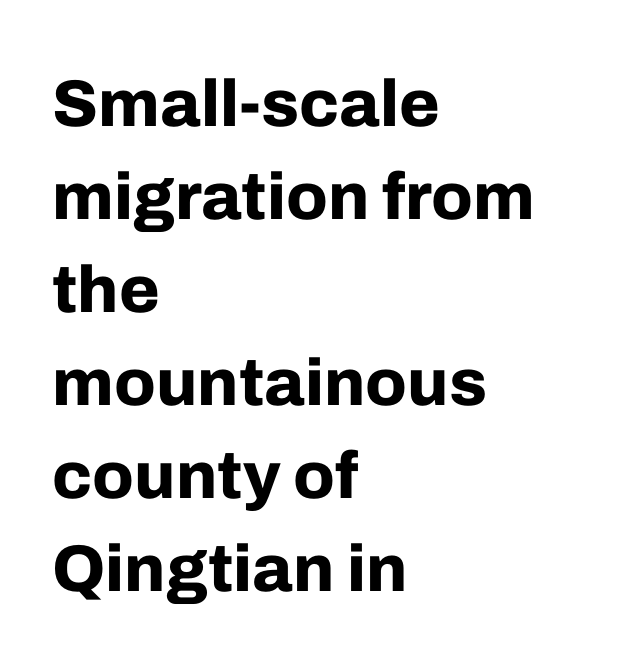
Q: Is the text bold? A: Yes.
Q: Is the text italic (slanted)? A: No, it is upright.
Q: Is the typeface a serif or a sans-serif typeface? A: Sans-serif.
Q: Is the text underlined? A: No.
Q: How is the paragraph aligned? A: Left-aligned.
Q: Is the spacing between letters normal or unusually wide? A: Normal.
Q: Is the spacing between lines tight, normal or loose? A: Normal.
Q: Width (condensed, normal, or wide)? A: Normal.
Q: Stroke contrast? A: Low.
Q: x-height? A: Medium.
Q: Monospaced? A: No.
